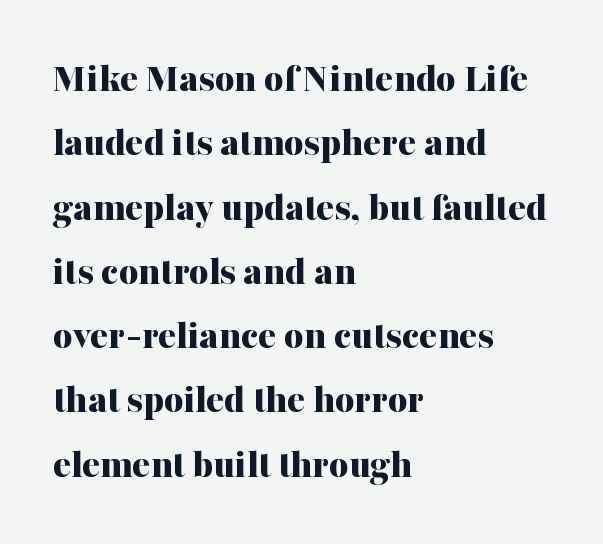
{"serif": "yes", "italic": "no", "bold": "yes", "weight": "bold", "width": "normal", "stroke_contrast": "medium", "x_height": "medium", "monospaced": "no", "underline": "no", "align": "left", "line_spacing": "normal", "line_spacing_ratio": 1.53, "letter_spacing": "normal", "letter_spacing_em": 0.0, "glyph_px": 42}
